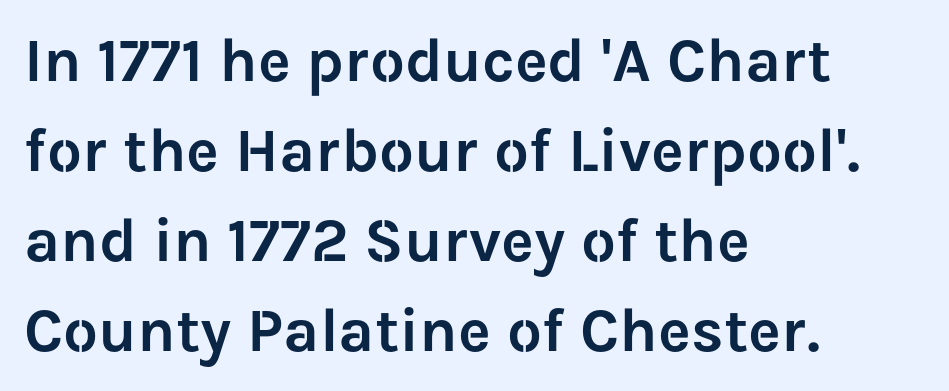
The font family rendered here belongs to the sans-serif group. Rows of type keep a routine distance in the vertical direction. Glyph-to-glyph distance matches everyday printed text. Ascenders rise straight up at ninety degrees.
